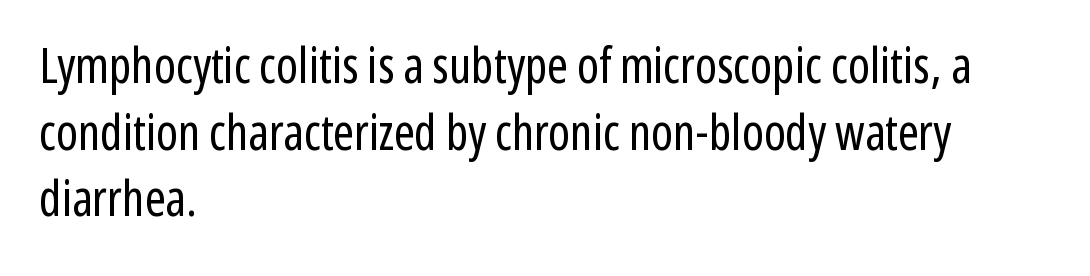
Decoration check: the copy has no underline. These lines are composed in type without serifs. A typesetter would call this proportional, since set widths differ per character. In CSS terms this would be text-align: left. Ordinary non-slanted type is in use. Think standard paragraph weight, or any step lighter than that.
